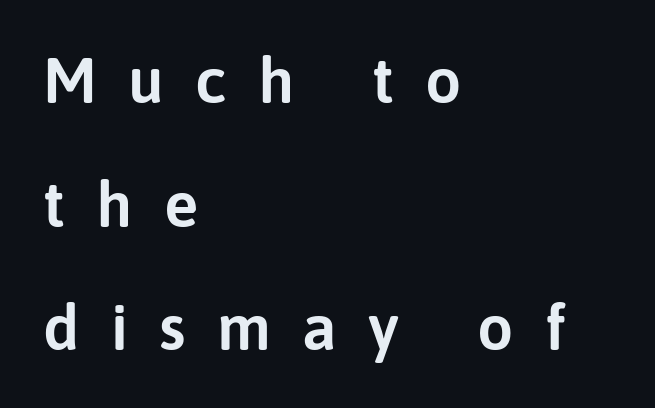
The image shows 64 px sans-serif type, upright; set left-aligned, loose line spacing (1.93x), unusually wide letter spacing (+0.49 em), not underlined; low stroke contrast and a medium x-height.
